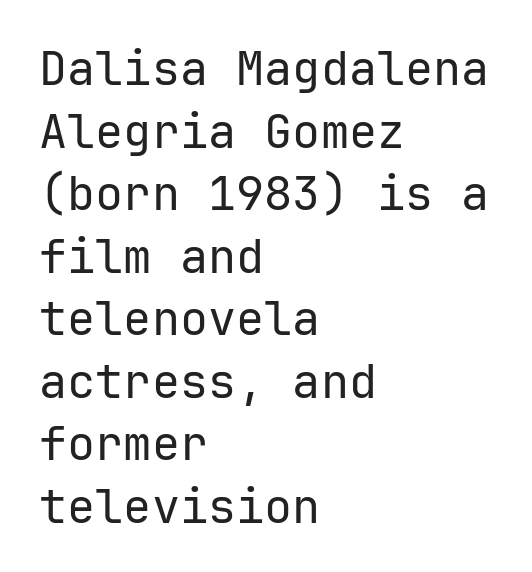
Q: Is the text bold? A: No.
Q: Is the text italic (slanted)? A: No, it is upright.
Q: Is the typeface a serif or a sans-serif typeface? A: Sans-serif.
Q: Is the text underlined? A: No.
Q: How is the paragraph aligned? A: Left-aligned.
Q: Is the spacing between letters normal or unusually wide? A: Normal.
Q: Is the spacing between lines tight, normal or loose? A: Normal.
Q: Width (condensed, normal, or wide)? A: Normal.
Q: Stroke contrast? A: Low.
Q: x-height? A: Medium.
